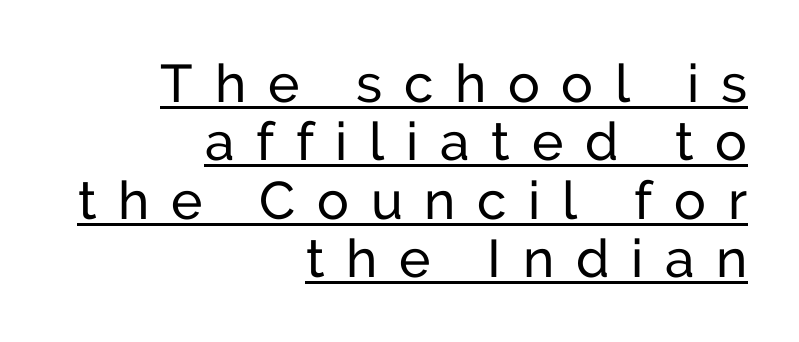
{"serif": "no", "italic": "no", "width": "normal", "stroke_contrast": "low", "x_height": "medium", "monospaced": "no", "underline": "yes", "align": "right", "line_spacing": "tight", "line_spacing_ratio": 1.1, "letter_spacing": "wide", "letter_spacing_em": 0.41, "glyph_px": 53}
